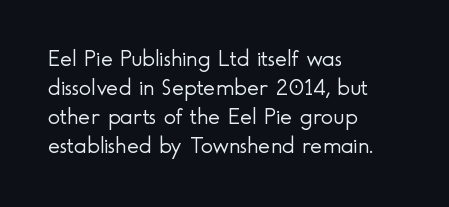
The image shows 23 px text type, upright; set left-aligned, normal line spacing (1.26x), normal letter spacing, not underlined.
